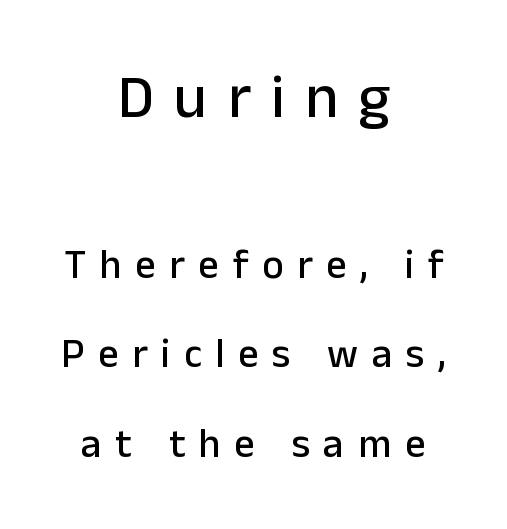
Q: Is the text italic (slanted)? A: No, it is upright.
Q: Is the typeface a serif or a sans-serif typeface? A: Sans-serif.
Q: Is the text underlined? A: No.
Q: How is the paragraph aligned? A: Centered.
Q: Is the spacing between letters normal or unusually wide? A: Unusually wide.
Q: Is the spacing between lines tight, normal or loose? A: Loose.
Q: Which block of text is set in a larger size, the first (top) or the second (bottom)? A: The first (top) one.
Q: Width (condensed, normal, or wide)? A: Normal.
Q: Stroke contrast? A: Low.
Q: x-height? A: Medium.
Q: Monospaced? A: No.
